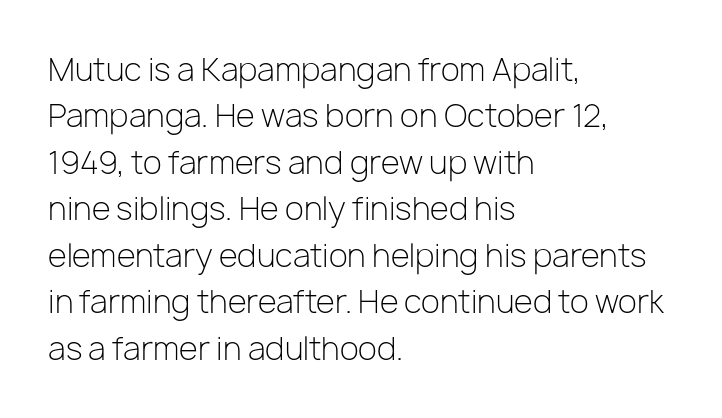
The image shows 31 px light sans-serif type, upright; set left-aligned, normal line spacing (1.5x), normal letter spacing, not underlined; low stroke contrast and a medium x-height.
